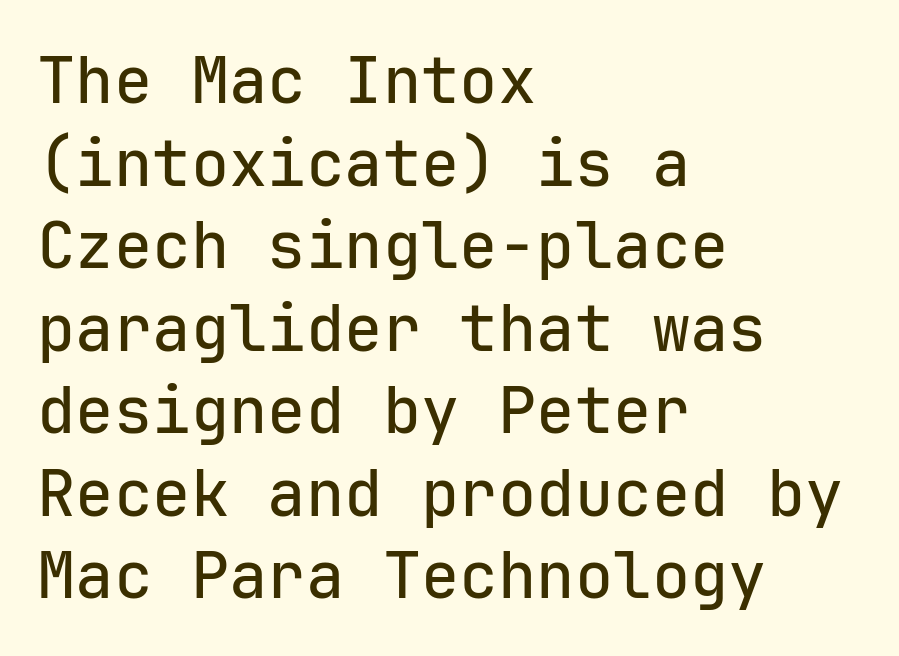
Think of a typewriter: that constant character pitch is what you see here. In terms of posture, this sample is upright. The face used here is rendered with its standard letterfit. The text block is weighted toward the left margin, trailing off unevenly rightward.
